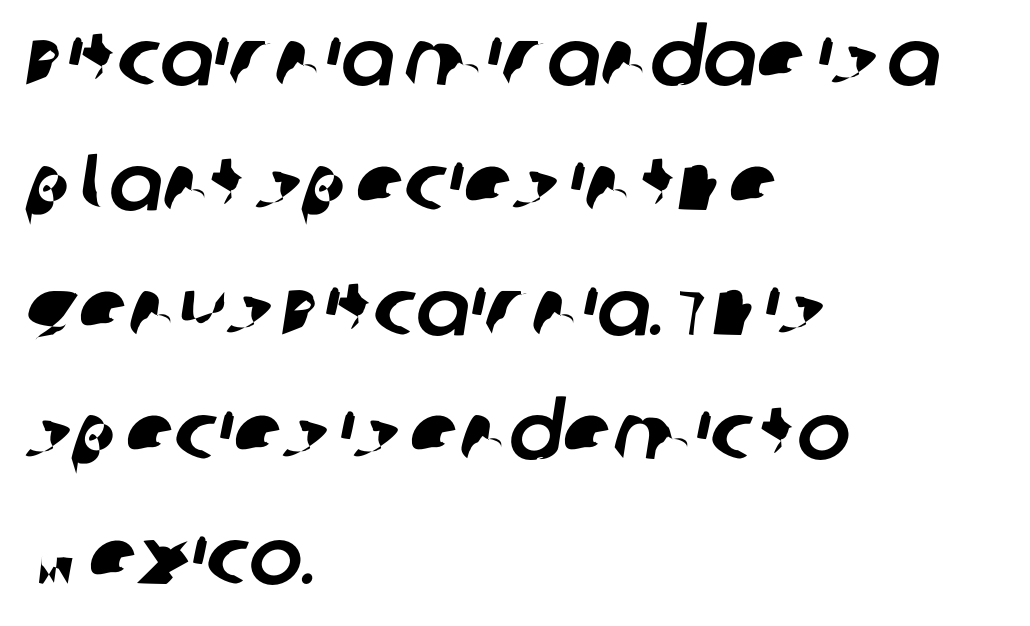
{"serif": "no", "width": "normal", "stroke_contrast": "low", "x_height": "large", "monospaced": "no", "underline": "no", "align": "left", "line_spacing": "normal", "line_spacing_ratio": 1.56, "letter_spacing": "normal", "letter_spacing_em": 0.0, "glyph_px": 80}
